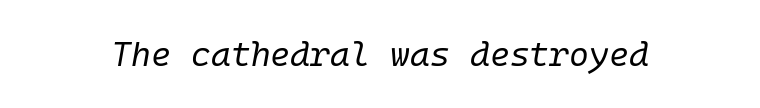
A bare baseline throughout the passage. A light-to-regular cut is what we see here. Is the letter spacing exaggerated? No — it looks like the ordinary default. Rendered with sloped, italic letterforms.
